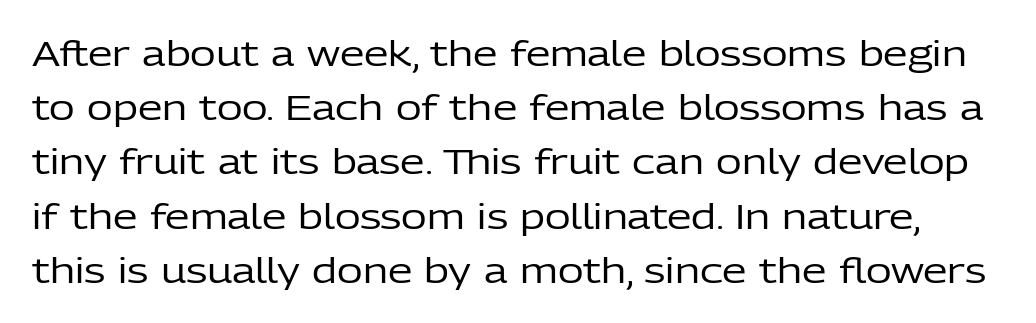
The image shows 35 px regular-weight sans-serif type, upright; set normal line spacing (1.55x), normal letter spacing, not underlined; low stroke contrast and a medium x-height.
